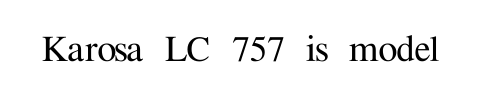
The image shows 43 px serif type, upright; set normal letter spacing, not underlined; medium stroke contrast and a medium x-height.
